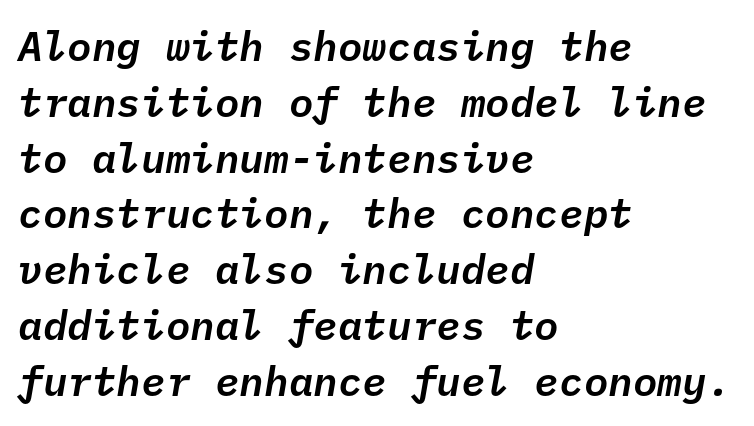
Inter-character spacing is left at the font's built-in metrics. The font's italic variant was chosen for this text. These lines sit exactly where default settings would place them. Left-aligned paragraph, ragged on the right.
